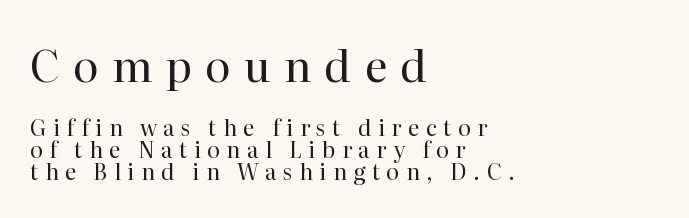
Look at the bottom of the vertical strokes: they flare into serifs here. The area under the type is left untouched. Each word looks stretched out because of the extra space between its letters. No letter is thick-stroked: the sample isn't bold.
